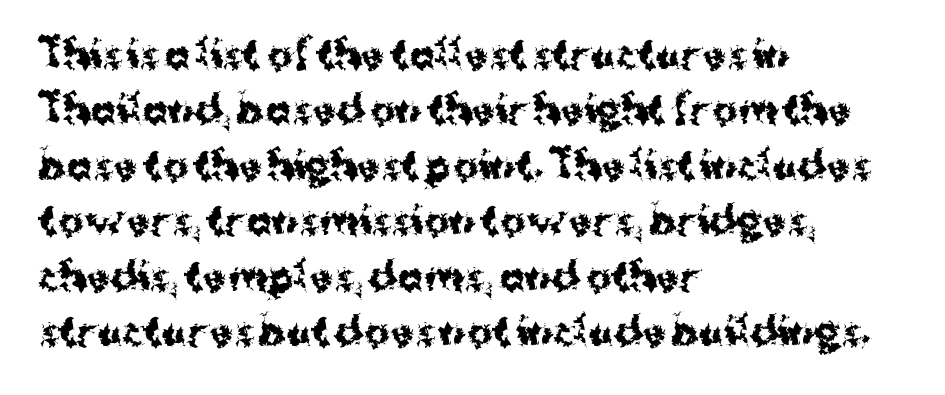
{"serif": "no", "italic": "no", "bold": "yes", "weight": "bold", "width": "normal", "stroke_contrast": "medium", "x_height": "medium", "monospaced": "no", "underline": "no", "align": "left", "line_spacing": "normal", "line_spacing_ratio": 1.46, "letter_spacing": "normal", "letter_spacing_em": 0.0, "glyph_px": 38}
